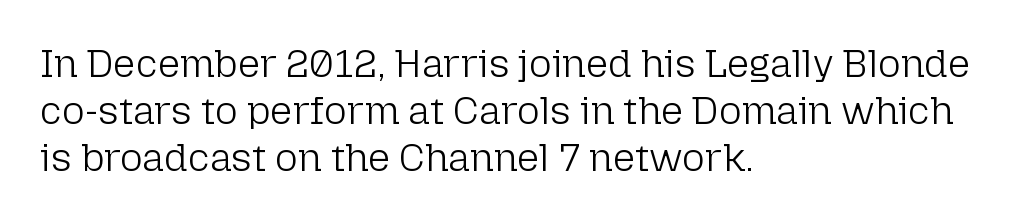
The image shows 39 px light sans-serif type, upright; set left-aligned, line spacing 1.2x, normal letter spacing, not underlined; low stroke contrast and a medium x-height.
